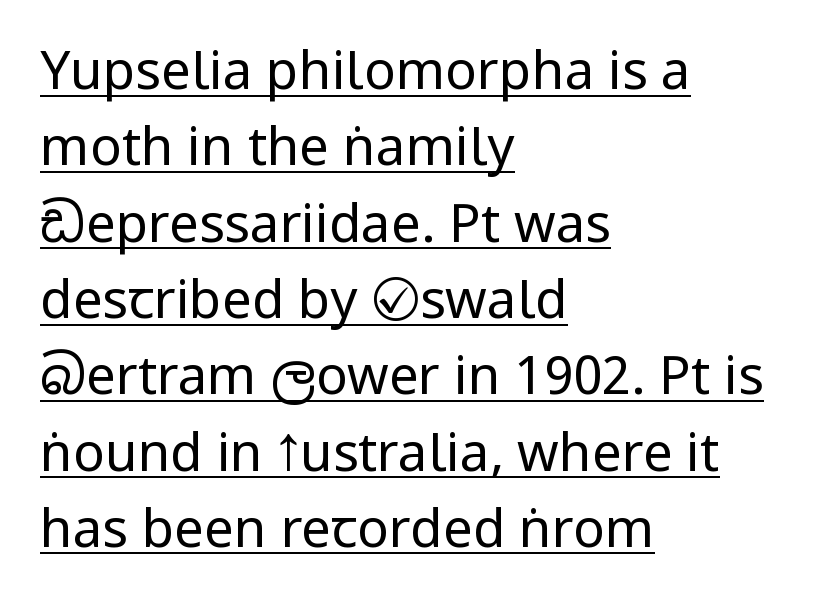
Q: Is the text bold? A: No.
Q: Is the text italic (slanted)? A: No, it is upright.
Q: Is the typeface a serif or a sans-serif typeface? A: Sans-serif.
Q: Is the text underlined? A: Yes.
Q: How is the paragraph aligned? A: Left-aligned.
Q: Is the spacing between letters normal or unusually wide? A: Normal.
Q: Is the spacing between lines tight, normal or loose? A: Normal.
Q: Width (condensed, normal, or wide)? A: Condensed.
Q: Stroke contrast? A: Low.
Q: x-height? A: Large.
Q: Monospaced? A: No.
